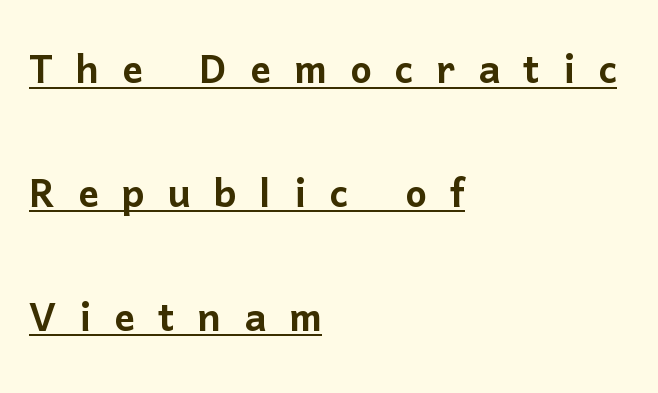
{"serif": "no", "italic": "no", "width": "normal", "stroke_contrast": "low", "x_height": "medium", "monospaced": "no", "underline": "yes", "align": "left", "line_spacing": "loose", "line_spacing_ratio": 2.43, "letter_spacing": "wide", "letter_spacing_em": 0.45, "glyph_px": 51}
